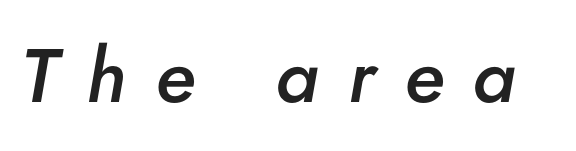
Students, this is semibold: more ink than regular, less than bold. You can tell it's italic because the verticals aren't actually vertical. Descender tails drop into unmarked territory. A typesetter would call this heavily tracked-out type. This sample has the flowing, uneven cadence of proportional lettering.
